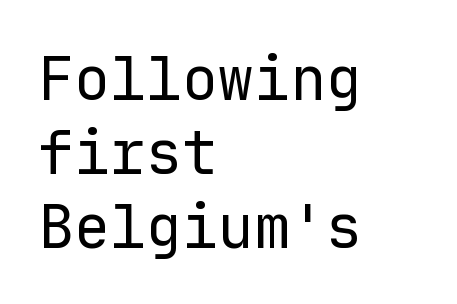
{"serif": "no", "italic": "no", "bold": "no", "weight": "regular", "width": "normal", "stroke_contrast": "low", "x_height": "medium", "monospaced": "yes", "underline": "no", "align": "left", "line_spacing_ratio": 1.23, "letter_spacing": "normal", "letter_spacing_em": 0.0, "glyph_px": 60}
